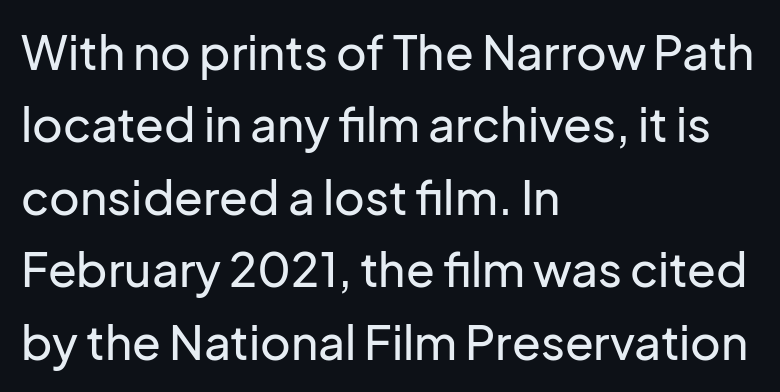
Q: Is the text italic (slanted)? A: No, it is upright.
Q: Is the typeface a serif or a sans-serif typeface? A: Sans-serif.
Q: Is the text underlined? A: No.
Q: How is the paragraph aligned? A: Left-aligned.
Q: Is the spacing between letters normal or unusually wide? A: Normal.
Q: Is the spacing between lines tight, normal or loose? A: Normal.
Q: Width (condensed, normal, or wide)? A: Normal.
Q: Stroke contrast? A: Low.
Q: x-height? A: Medium.
Q: Monospaced? A: No.
